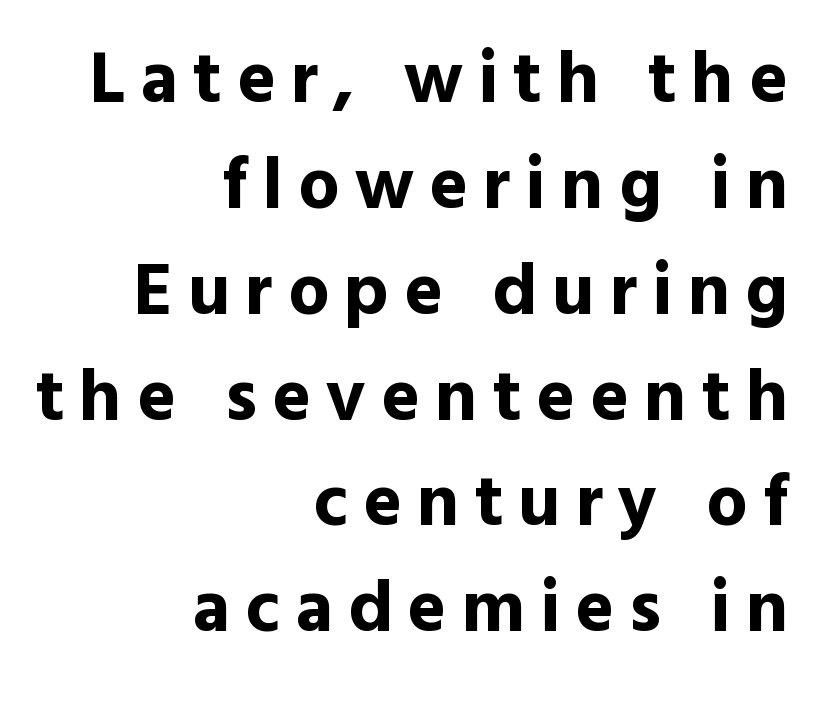
The image shows 73 px bold sans-serif type, upright; set right-aligned, normal line spacing (1.45x), unusually wide letter spacing (+0.21 em), not underlined; a medium x-height.
